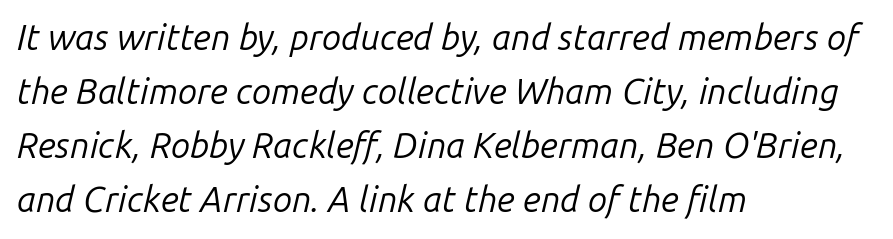
Q: Is the text bold? A: No.
Q: Is the text italic (slanted)? A: Yes, it leans right by about 14 degrees.
Q: Is the text underlined? A: No.
Q: How is the paragraph aligned? A: Left-aligned.
Q: Is the spacing between letters normal or unusually wide? A: Normal.
Q: Is the spacing between lines tight, normal or loose? A: Normal.
Q: Width (condensed, normal, or wide)? A: Normal.
Q: Stroke contrast? A: Low.
Q: x-height? A: Medium.
Q: Monospaced? A: No.
